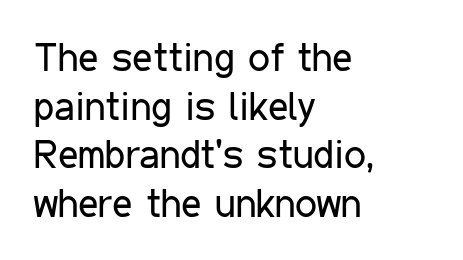
Nothing sits at the stroke ends, so this counts as sans-serif. Do the characters align in a grid? No, the font is proportional. A classic flush-left, rag-right setting is used for this passage. The face used here is rendered with its standard letterfit.
